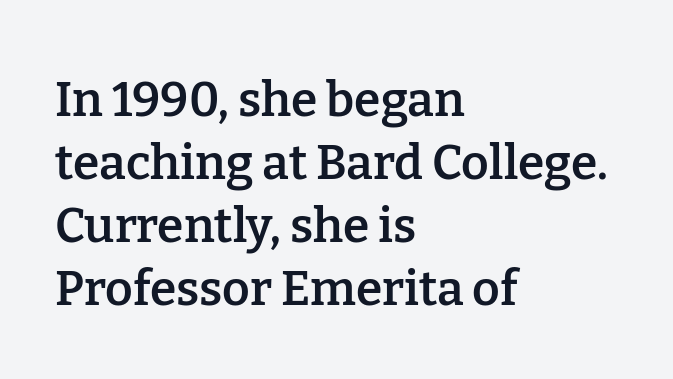
{"serif": "yes", "italic": "no", "bold": "semi", "weight": "semibold", "width": "normal", "stroke_contrast": "low", "x_height": "medium", "monospaced": "no", "underline": "no", "align": "left", "line_spacing": "normal", "line_spacing_ratio": 1.31, "letter_spacing": "normal", "letter_spacing_em": 0.0, "glyph_px": 48}
